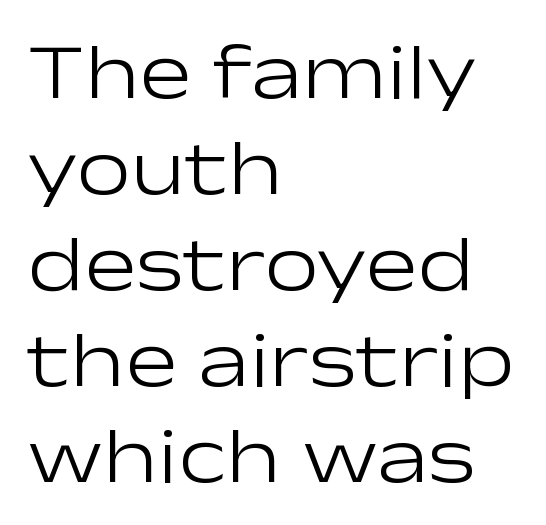
{"serif": "no", "italic": "no", "bold": "no", "weight": "light", "width": "wide", "stroke_contrast": "low", "x_height": "medium", "monospaced": "no", "underline": "no", "align": "left", "line_spacing_ratio": 1.23, "letter_spacing": "normal", "letter_spacing_em": 0.0, "glyph_px": 78}
